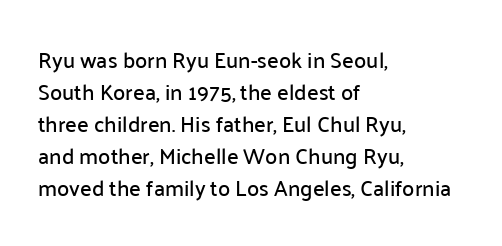
{"italic": "no", "underline": "no", "align": "left", "line_spacing": "normal", "line_spacing_ratio": 1.46, "letter_spacing": "normal", "letter_spacing_em": 0.0, "glyph_px": 22}
